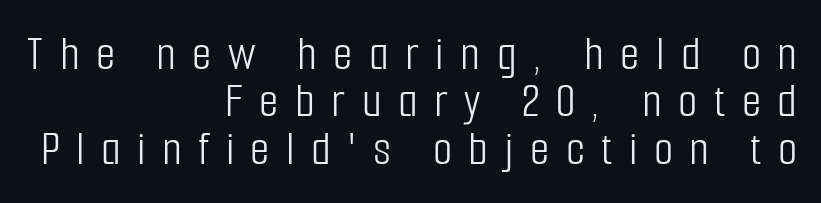
The characters are drawn with everyday or finer stroke widths. Here the designer chose a conventional face with non-uniform glyph widths. Plain, unruled lines of type. The axis of the letterforms is exactly vertical.
